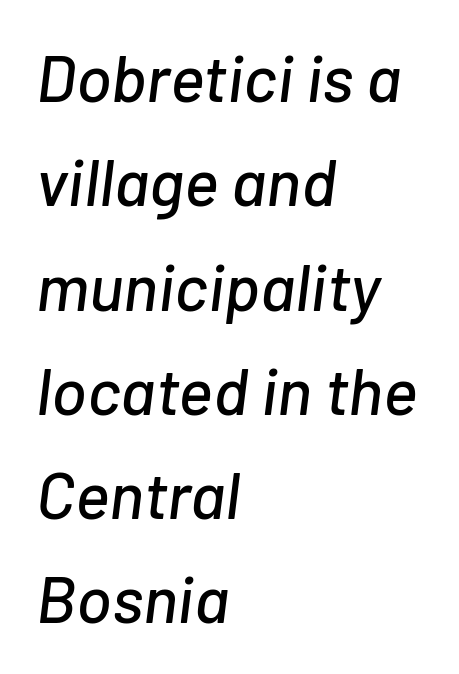
Leading matches the norm, producing a regular column. Descenders hang freely into open space. The paragraph shown leans on its left margin. The text carries the slant typical of an italic or oblique font.
